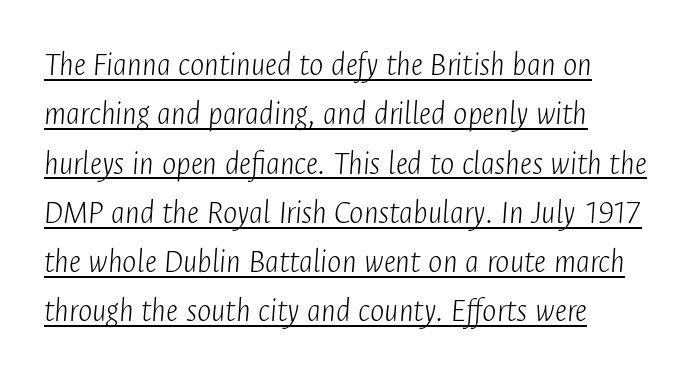
{"italic": "yes", "lean": "right", "slant_degrees": 4, "bold": "no", "weight": "light", "width": "condensed", "stroke_contrast": "low", "x_height": "medium", "monospaced": "no", "underline": "yes", "align": "left", "line_spacing": "normal", "line_spacing_ratio": 1.45, "letter_spacing": "normal", "letter_spacing_em": 0.0, "glyph_px": 34}
